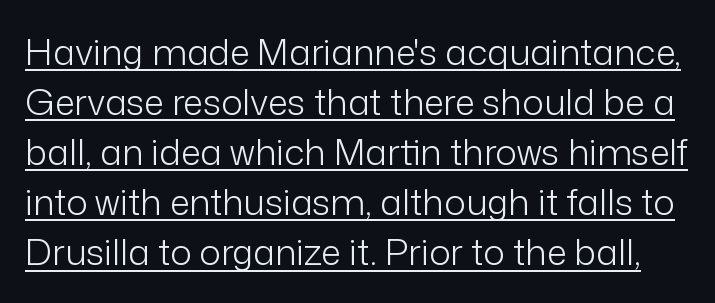
{"serif": "no", "italic": "no", "bold": "no", "weight": "light", "width": "normal", "stroke_contrast": "low", "x_height": "medium", "monospaced": "no", "underline": "yes", "line_spacing": "normal", "line_spacing_ratio": 1.39, "letter_spacing": "normal", "letter_spacing_em": 0.0, "glyph_px": 36}
